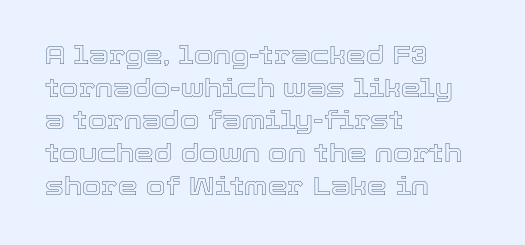
The image shows 25 px text type, upright; set left-aligned, normal line spacing (1.31x), normal letter spacing, not underlined.
